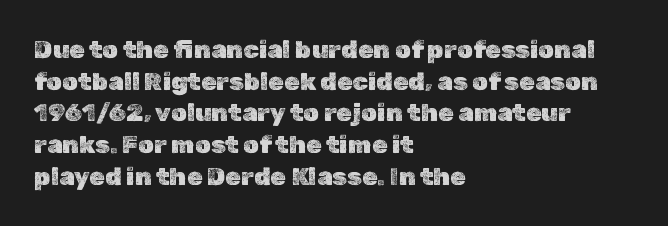
Q: Is the text italic (slanted)? A: No, it is upright.
Q: Is the text underlined? A: No.
Q: How is the paragraph aligned? A: Left-aligned.
Q: Is the spacing between letters normal or unusually wide? A: Normal.
Q: Is the spacing between lines tight, normal or loose? A: Normal.
